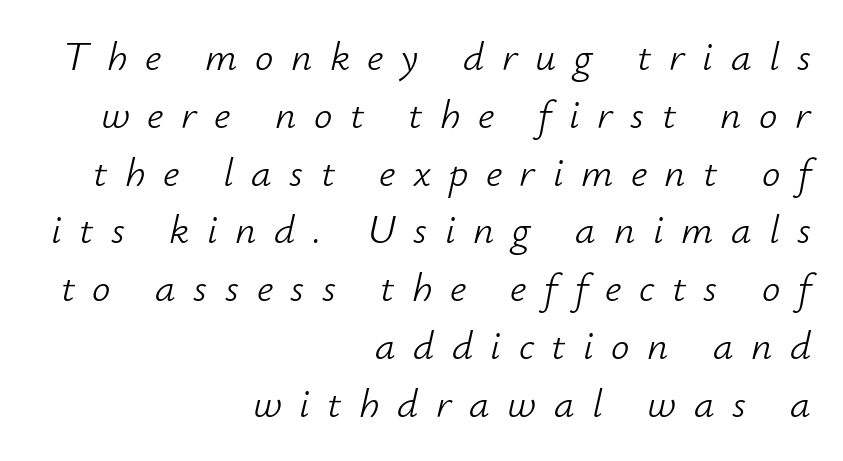
The image shows 41 px light type, italic (leaning right); set right-aligned, normal line spacing (1.41x), unusually wide letter spacing (+0.43 em), not underlined; low stroke contrast and a small x-height.
